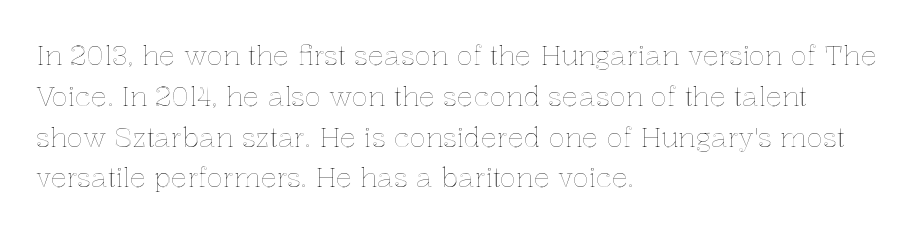
The typography opts for an upright posture over an oblique one. Descenders hang freely into open space. The rag falls on the right side of this text block. No extra tracking has been applied to these lines. Does the leading feel generous? No, just average.
